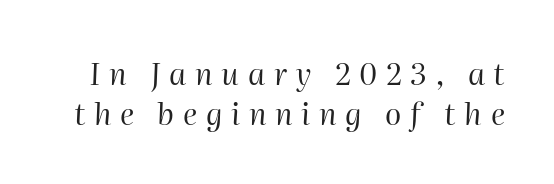
The image shows 30 px regular-weight type, italic (leaning right); set normal line spacing (1.33x), unusually wide letter spacing (+0.29 em), not underlined; high stroke contrast and a medium x-height.
